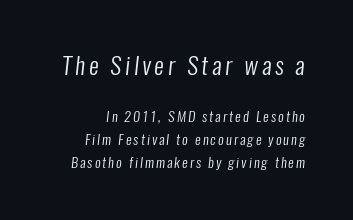
The image shows 24 px text type; set normal line spacing (1.63x), not underlined; the first (top) block is 1.71x larger.
